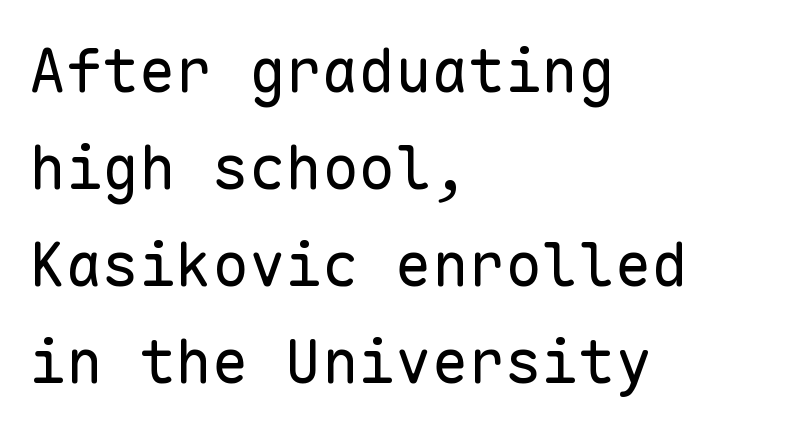
Words float on clear page, feet unadorned. A normal amount of white space separates one row of letters from the next. Is the type heavy? It reads as light-to-regular instead. The axis of the letterforms is exactly vertical.
